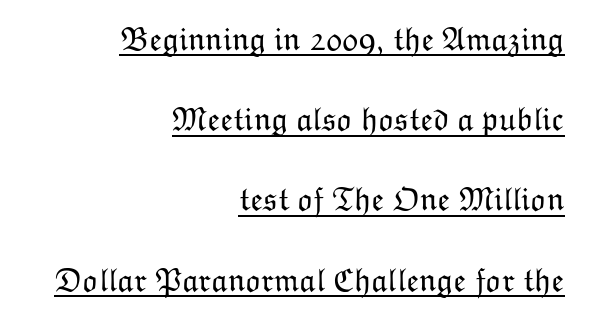
{"italic": "no", "bold": "no", "weight": "light", "width": "normal", "stroke_contrast": "low", "x_height": "medium", "monospaced": "no", "underline": "yes", "align": "right", "line_spacing": "loose", "line_spacing_ratio": 2.43, "letter_spacing": "normal", "letter_spacing_em": 0.0, "glyph_px": 33}
